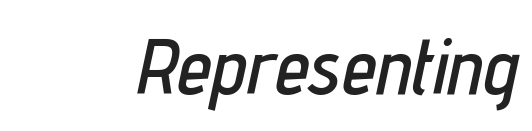
Q: Is the text italic (slanted)? A: Yes, it leans right by about 12 degrees.
Q: Is the text underlined? A: No.
Q: Is the spacing between letters normal or unusually wide? A: Normal.
Q: Width (condensed, normal, or wide)? A: Condensed.
Q: Stroke contrast? A: Low.
Q: x-height? A: Medium.
Q: Monospaced? A: No.
